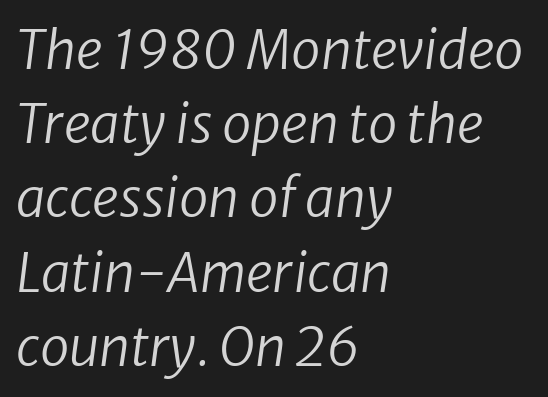
The image shows 53 px regular-weight type, italic (leaning right); set left-aligned, normal line spacing (1.4x), normal letter spacing, not underlined; low stroke contrast and a medium x-height.
